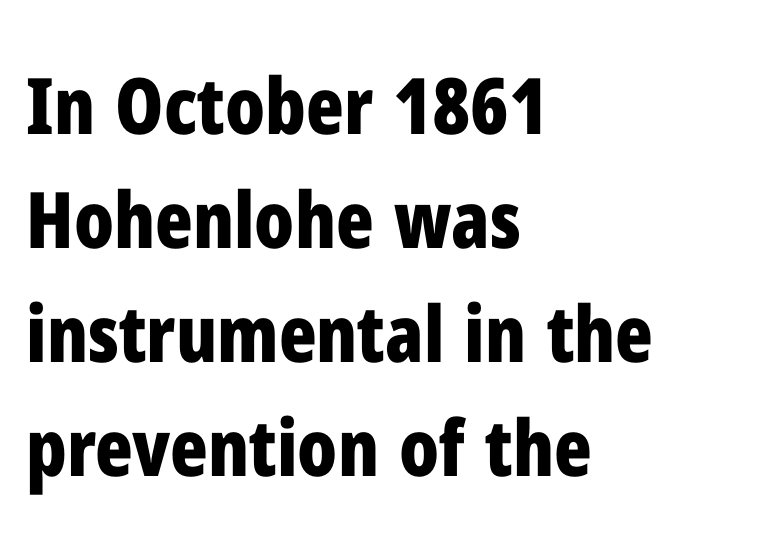
Q: Is the text bold? A: Yes.
Q: Is the text italic (slanted)? A: No, it is upright.
Q: Is the typeface a serif or a sans-serif typeface? A: Sans-serif.
Q: Is the text underlined? A: No.
Q: How is the paragraph aligned? A: Left-aligned.
Q: Is the spacing between letters normal or unusually wide? A: Normal.
Q: Is the spacing between lines tight, normal or loose? A: Normal.
Q: Width (condensed, normal, or wide)? A: Condensed.
Q: Stroke contrast? A: Low.
Q: x-height? A: Medium.
Q: Monospaced? A: No.
